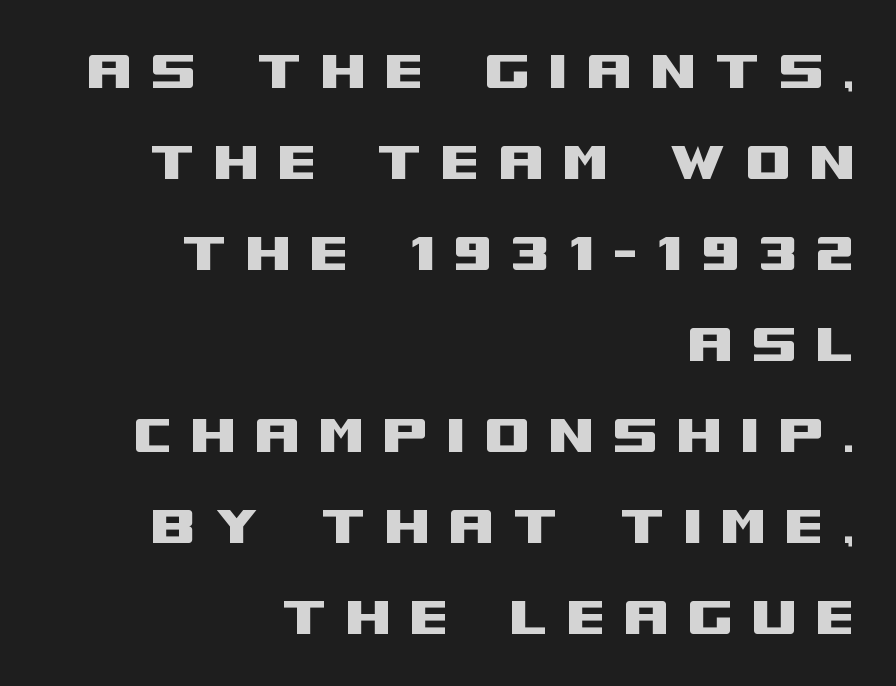
The image shows 66 px wide sans-serif type, upright; set right-aligned, normal line spacing (1.38x), unusually wide letter spacing (+0.27 em), not underlined; medium stroke contrast and a large x-height.
